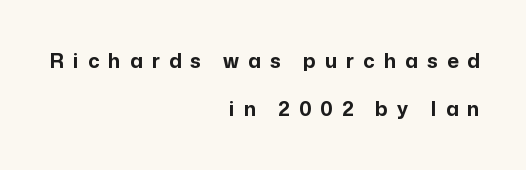
Q: Is the text bold? A: Yes.
Q: Is the text italic (slanted)? A: No, it is upright.
Q: Is the text underlined? A: No.
Q: How is the paragraph aligned? A: Right-aligned.
Q: Is the spacing between letters normal or unusually wide? A: Unusually wide.
Q: Is the spacing between lines tight, normal or loose? A: Loose.
